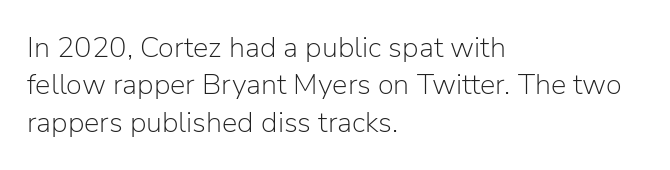
{"serif": "no", "italic": "no", "bold": "no", "weight": "light", "width": "normal", "stroke_contrast": "low", "x_height": "medium", "monospaced": "no", "underline": "no", "align": "left", "line_spacing": "normal", "line_spacing_ratio": 1.29, "letter_spacing": "normal", "letter_spacing_em": 0.0, "glyph_px": 29}
